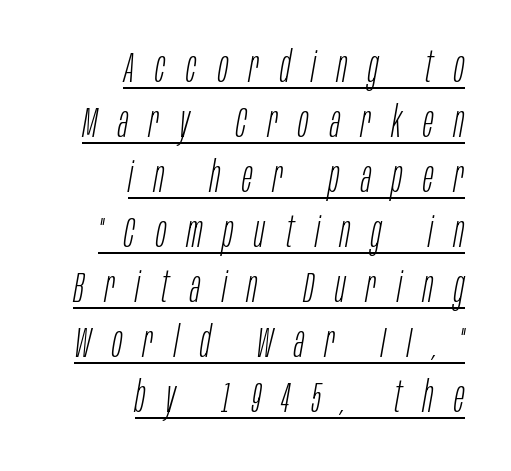
Q: Is the text bold? A: No.
Q: Is the text italic (slanted)? A: Yes, it leans right by about 10 degrees.
Q: Is the text underlined? A: Yes.
Q: How is the paragraph aligned? A: Right-aligned.
Q: Is the spacing between letters normal or unusually wide? A: Unusually wide.
Q: Is the spacing between lines tight, normal or loose? A: Normal.
Q: Width (condensed, normal, or wide)? A: Condensed.
Q: Stroke contrast? A: Low.
Q: x-height? A: Large.
Q: Monospaced? A: No.
